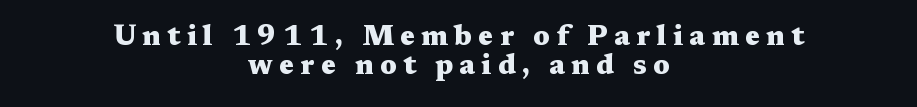
Q: Is the text bold? A: Yes.
Q: Is the text italic (slanted)? A: No, it is upright.
Q: Is the typeface a serif or a sans-serif typeface? A: Serif.
Q: Is the text underlined? A: No.
Q: How is the paragraph aligned? A: Centered.
Q: Is the spacing between letters normal or unusually wide? A: Unusually wide.
Q: Is the spacing between lines tight, normal or loose? A: Tight.
Q: Width (condensed, normal, or wide)? A: Wide.
Q: Stroke contrast? A: Medium.
Q: x-height? A: Medium.
Q: Monospaced? A: No.
